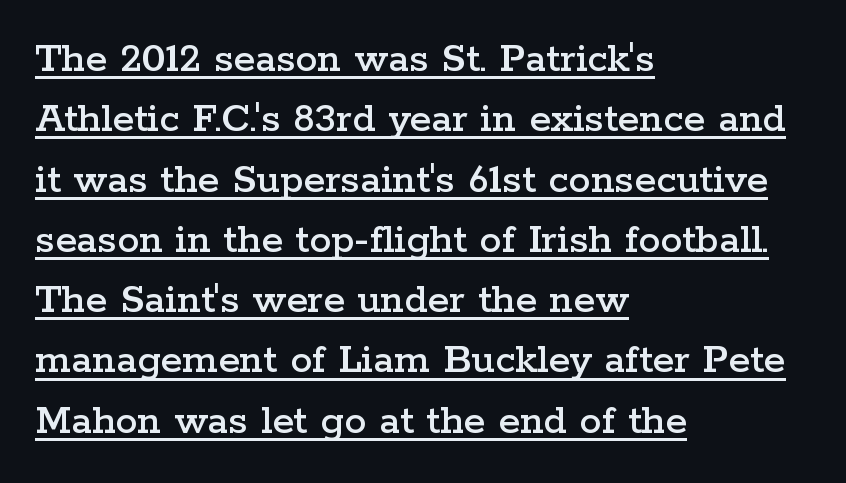
The image shows 44 px wide serif type, upright; set left-aligned, normal line spacing (1.37x), normal letter spacing, underlined; low stroke contrast and a medium x-height.
